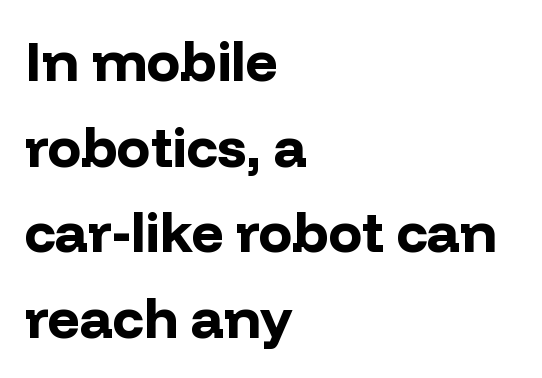
The letters stand straight up with perfectly vertical stems. The letters advance in unequal steps, a hallmark of proportional type. Type style note: lacks serifs. Between one letter and the next there's only the usual sliver of space.
